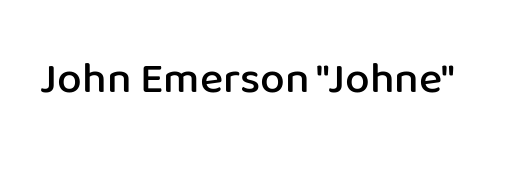
The image shows 44 px semibold sans-serif type, upright; set normal letter spacing, not underlined; low stroke contrast and a medium x-height.
